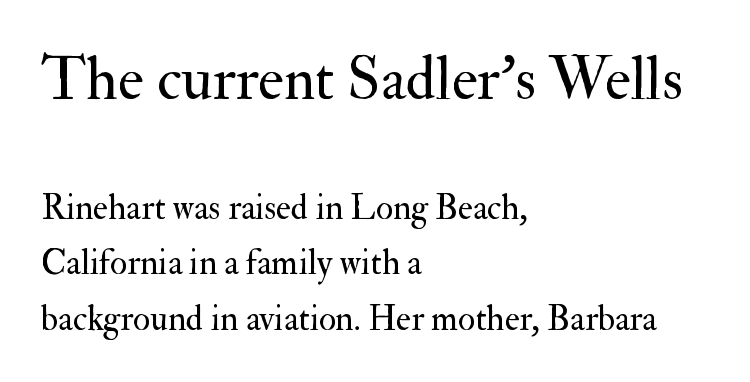
{"serif": "yes", "italic": "no", "bold": "no", "weight": "regular", "width": "normal", "stroke_contrast": "medium", "x_height": "small", "monospaced": "no", "underline": "no", "align": "left", "line_spacing": "normal", "line_spacing_ratio": 1.58, "letter_spacing": "normal", "letter_spacing_em": 0.0, "larger_block": "first", "size_ratio": 1.74, "glyph_px": 61}
